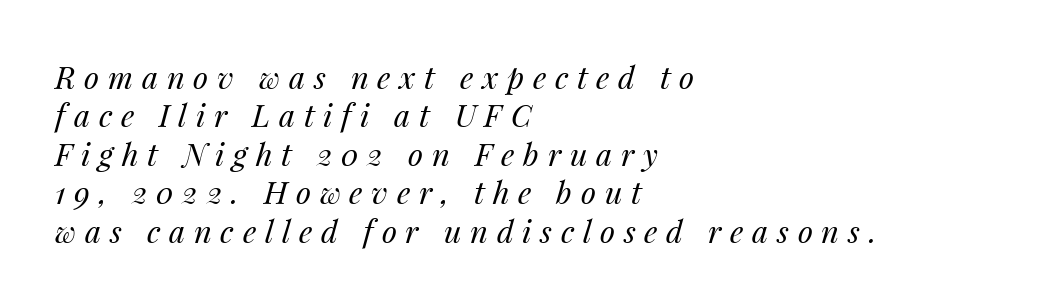
Q: Is the text bold? A: No.
Q: Is the text italic (slanted)? A: Yes, it leans right by about 14 degrees.
Q: Is the text underlined? A: No.
Q: How is the paragraph aligned? A: Left-aligned.
Q: Is the spacing between letters normal or unusually wide? A: Unusually wide.
Q: Width (condensed, normal, or wide)? A: Normal.
Q: Stroke contrast? A: Medium.
Q: x-height? A: Medium.
Q: Monospaced? A: No.
